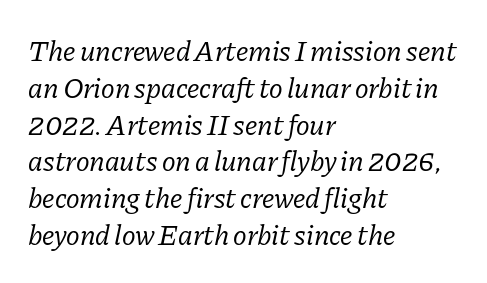
The image shows 29 px regular-weight serif type, italic (leaning right); set left-aligned, normal line spacing (1.27x), normal letter spacing, not underlined; low stroke contrast and a medium x-height.
